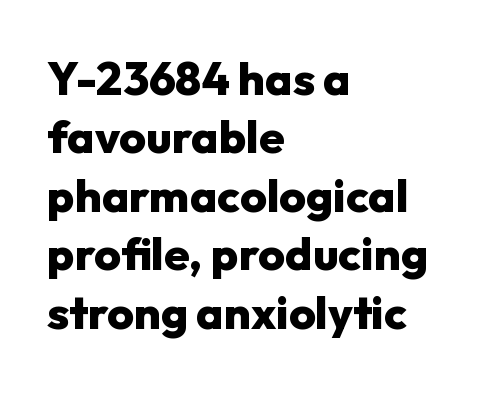
{"serif": "no", "italic": "no", "bold": "yes", "weight": "heavy", "width": "normal", "stroke_contrast": "low", "x_height": "medium", "monospaced": "no", "underline": "no", "align": "left", "line_spacing": "normal", "line_spacing_ratio": 1.27, "letter_spacing": "normal", "letter_spacing_em": 0.0, "glyph_px": 46}
